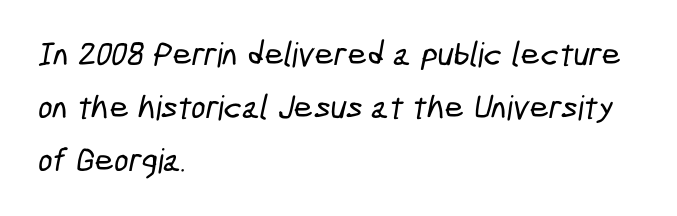
The image shows 34 px condensed sans-serif type; set left-aligned, normal line spacing (1.56x), normal letter spacing, not underlined; low stroke contrast and a medium x-height.
